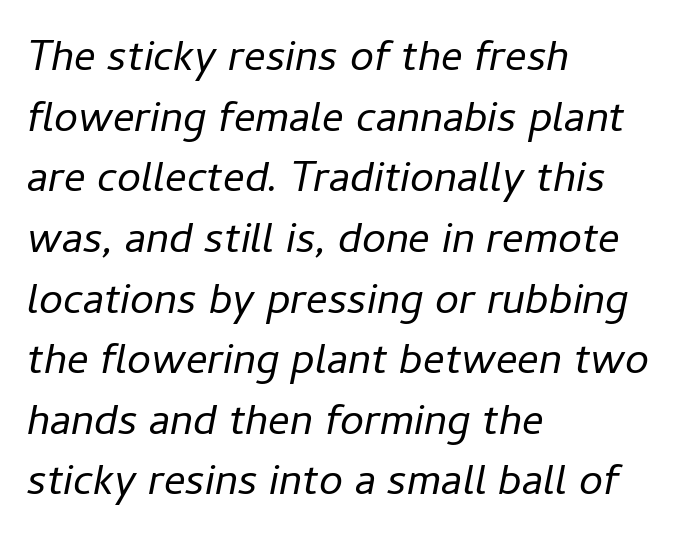
The image shows 43 px regular-weight type, italic (leaning right); set left-aligned, normal line spacing (1.41x), normal letter spacing, not underlined; low stroke contrast and a medium x-height.
